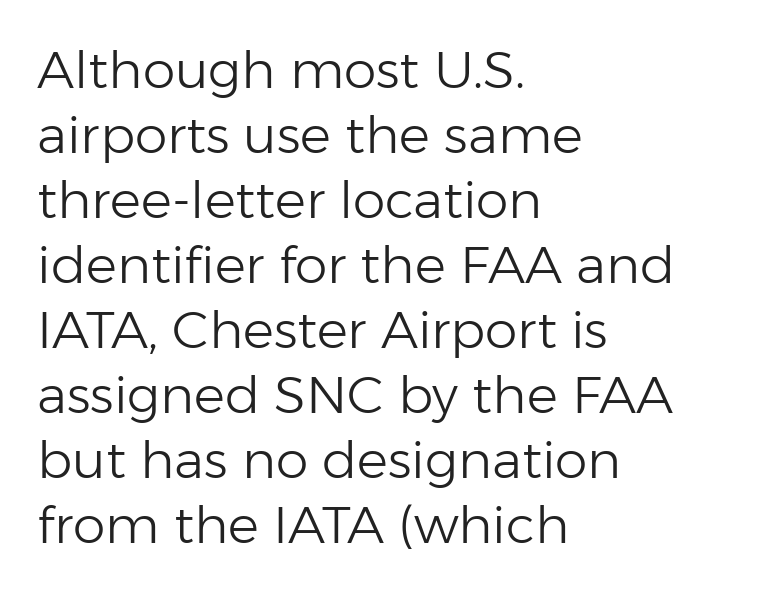
{"serif": "no", "italic": "no", "bold": "no", "weight": "light", "width": "normal", "stroke_contrast": "low", "x_height": "medium", "monospaced": "no", "underline": "no", "align": "left", "line_spacing": "normal", "line_spacing_ratio": 1.25, "letter_spacing": "normal", "letter_spacing_em": 0.0, "glyph_px": 52}
